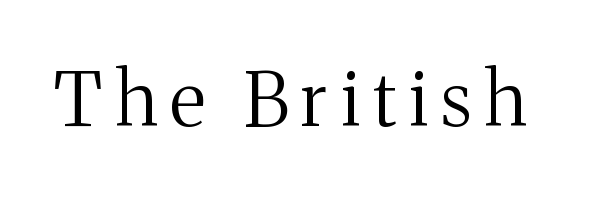
The words here are not underlined. Classification — serif. When letters stand straight like this, we call the style roman or upright. Stems and bowls with no extra thickness — not bold. Is this a fixed-width face? No — the glyphs have proportional, varying widths.
